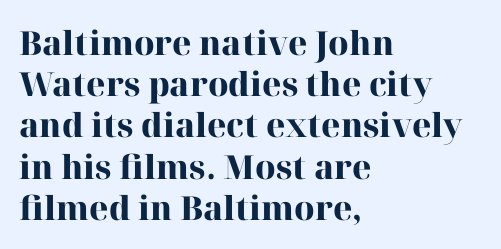
The image shows 33 px heavy serif type, upright; set left-aligned, normal line spacing (1.25x), normal letter spacing, not underlined; high stroke contrast and a medium x-height.
